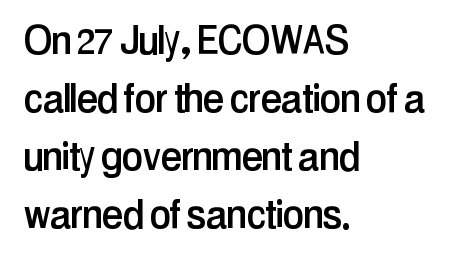
Nope, no serifs anywhere on these letters. Varying glyph widths throughout — classic text-font behaviour. Which margin do the lines hug? The left one — the right edge is uneven. This sample uses an upright cut, with every glyph sitting square on the baseline.
